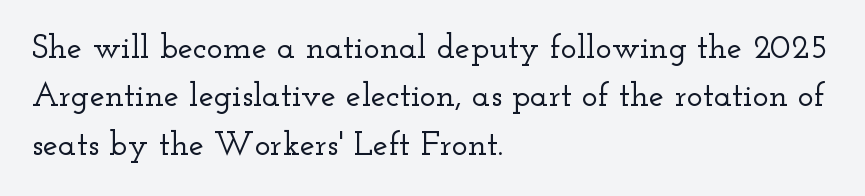
Q: Is the text italic (slanted)? A: No, it is upright.
Q: Is the typeface a serif or a sans-serif typeface? A: Serif.
Q: Is the text underlined? A: No.
Q: How is the paragraph aligned? A: Left-aligned.
Q: Is the spacing between letters normal or unusually wide? A: Normal.
Q: Is the spacing between lines tight, normal or loose? A: Normal.
Q: Width (condensed, normal, or wide)? A: Wide.
Q: Stroke contrast? A: Low.
Q: x-height? A: Small.
Q: Monospaced? A: No.
